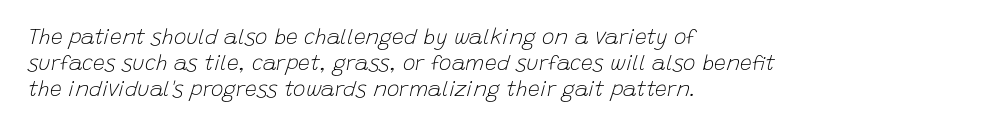
Q: Is the text bold? A: No.
Q: Is the text italic (slanted)? A: Yes, it leans right by about 15 degrees.
Q: Is the text underlined? A: No.
Q: How is the paragraph aligned? A: Left-aligned.
Q: Is the spacing between letters normal or unusually wide? A: Normal.
